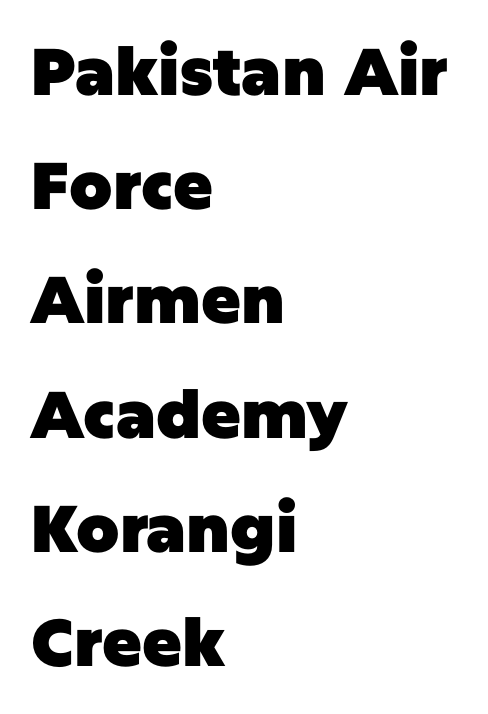
The image shows 66 px heavy sans-serif type, upright; set left-aligned, line spacing 1.73x, normal letter spacing, not underlined; low stroke contrast and a large x-height.
